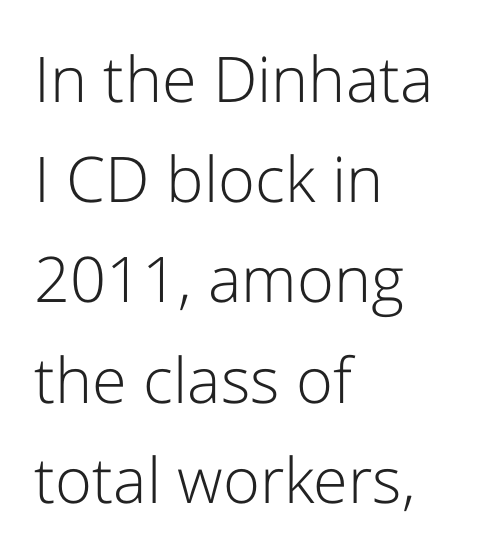
Q: Is the text bold? A: No.
Q: Is the text italic (slanted)? A: No, it is upright.
Q: Is the typeface a serif or a sans-serif typeface? A: Sans-serif.
Q: Is the text underlined? A: No.
Q: How is the paragraph aligned? A: Left-aligned.
Q: Is the spacing between letters normal or unusually wide? A: Normal.
Q: Is the spacing between lines tight, normal or loose? A: Normal.
Q: Width (condensed, normal, or wide)? A: Normal.
Q: Stroke contrast? A: Low.
Q: x-height? A: Medium.
Q: Monospaced? A: No.
